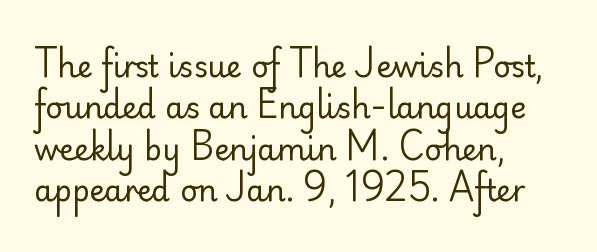
Bold? No — there's no thickening of the strokes. Do the characters align in a grid? No, the font is proportional. The passage is arranged the way most books set body copy — flush left. Decoration check: the copy has no underline.
